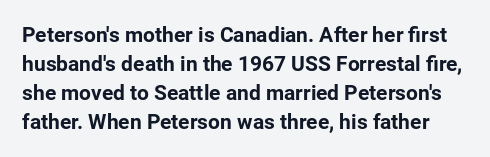
{"italic": "no", "bold": "yes", "underline": "no", "line_spacing": "normal", "line_spacing_ratio": 1.38, "letter_spacing": "normal", "letter_spacing_em": 0.0, "glyph_px": 21}
